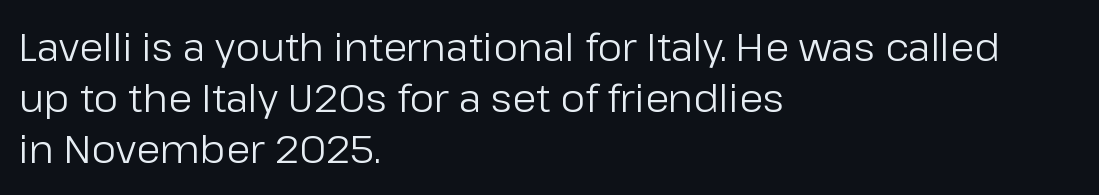
Q: Is the text bold? A: No.
Q: Is the text italic (slanted)? A: No, it is upright.
Q: Is the typeface a serif or a sans-serif typeface? A: Sans-serif.
Q: Is the text underlined? A: No.
Q: How is the paragraph aligned? A: Left-aligned.
Q: Is the spacing between letters normal or unusually wide? A: Normal.
Q: Is the spacing between lines tight, normal or loose? A: Normal.
Q: Width (condensed, normal, or wide)? A: Normal.
Q: Stroke contrast? A: Low.
Q: x-height? A: Medium.
Q: Monospaced? A: No.
